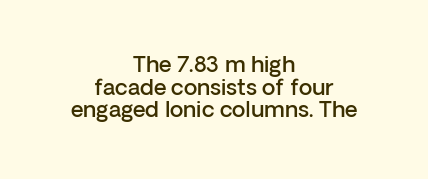
The image shows 22 px text type, upright; set centered, tight line spacing (1.03x), normal letter spacing, not underlined.
